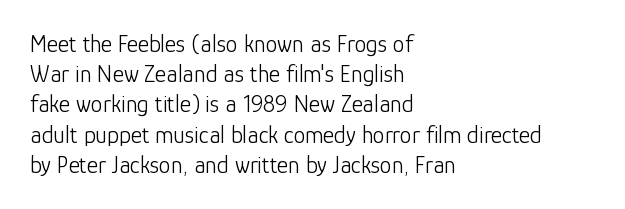
The weight would be labelled regular, book, light, or lighter still. Every stem runs plumb, perpendicular to the baseline. Descender tails drop into unmarked territory. One glance says typical: line gaps are just what's usual.
